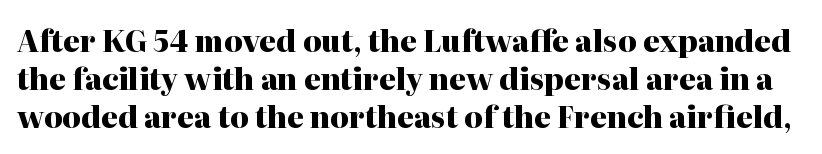
Tall strokes in this sample are plumb rather than angled. Glance below the letters and you will spot only blank space. Each new line begins a customary step beneath the previous one. A typesetter would call this zero additional tracking. Each letter keeps its own natural width here, so spacing adapts to shape. Regarding serifs, this sample has them.
